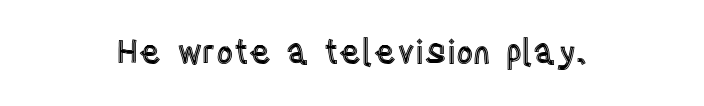
The image shows 33 px condensed type, upright; set centered, normal letter spacing, not underlined; a large x-height.
